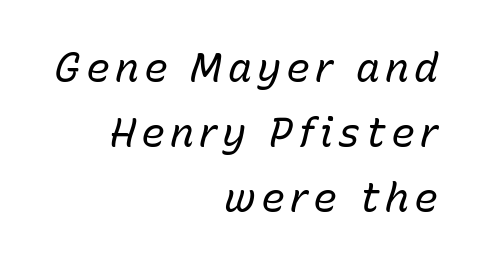
Q: Is the text bold? A: No.
Q: Is the text italic (slanted)? A: Yes, it leans right by about 15 degrees.
Q: Is the text underlined? A: No.
Q: How is the paragraph aligned? A: Right-aligned.
Q: Is the spacing between lines tight, normal or loose? A: Normal.
Q: Width (condensed, normal, or wide)? A: Normal.
Q: Stroke contrast? A: Low.
Q: x-height? A: Medium.
Q: Monospaced? A: No.
